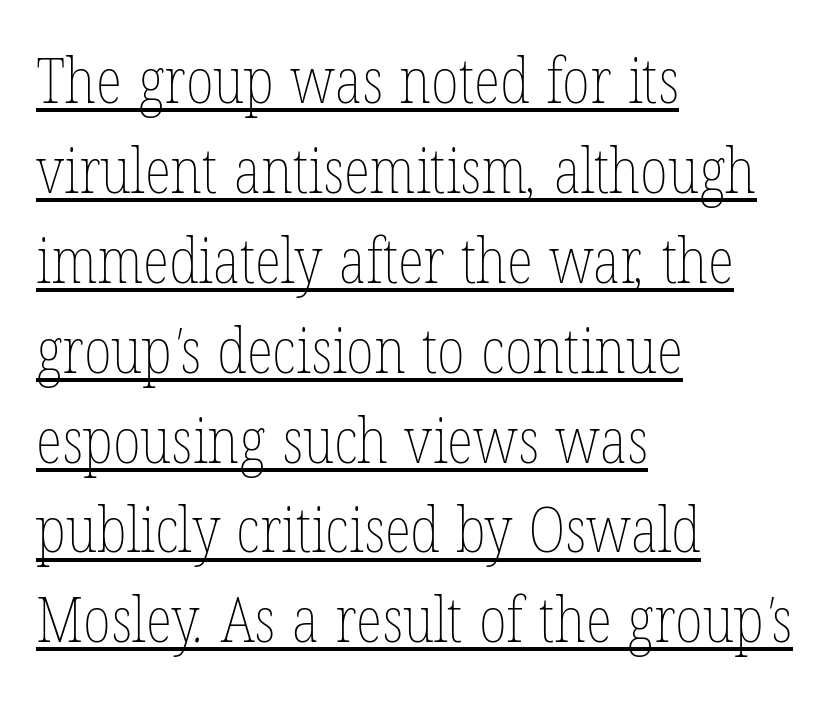
Q: Is the text bold? A: No.
Q: Is the text underlined? A: Yes.
Q: How is the paragraph aligned? A: Left-aligned.
Q: Is the spacing between letters normal or unusually wide? A: Normal.
Q: Is the spacing between lines tight, normal or loose? A: Normal.
Q: Width (condensed, normal, or wide)? A: Condensed.
Q: Stroke contrast? A: Low.
Q: x-height? A: Medium.
Q: Monospaced? A: No.
